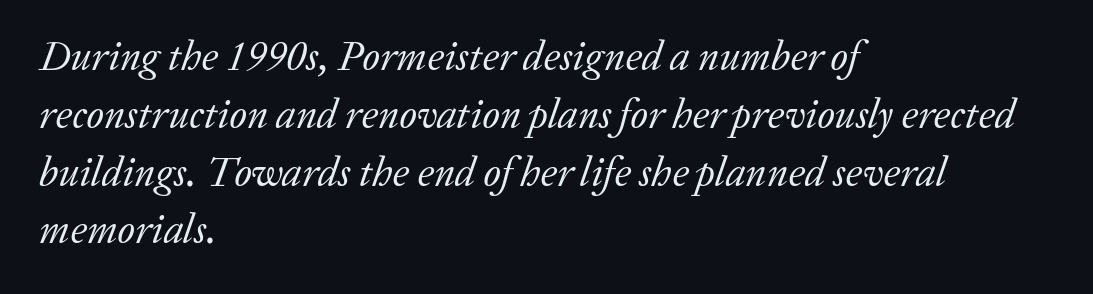
The paragraph shown leans on its left margin. The strip under each line holds only bare page. Looks like regular typesetting: each glyph gets only the width it needs. In terms of letterspacing, this is plain default setting. Stroke mass is kept to a normal reading level or below.
